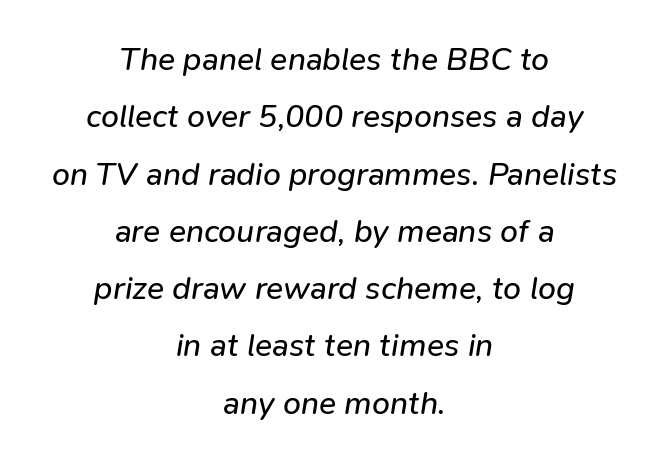
{"italic": "yes", "lean": "right", "slant_degrees": 9, "bold": "no", "weight": "regular", "width": "normal", "stroke_contrast": "low", "x_height": "medium", "monospaced": "no", "underline": "no", "align": "center", "line_spacing_ratio": 1.79, "letter_spacing": "normal", "letter_spacing_em": 0.0, "glyph_px": 32}
